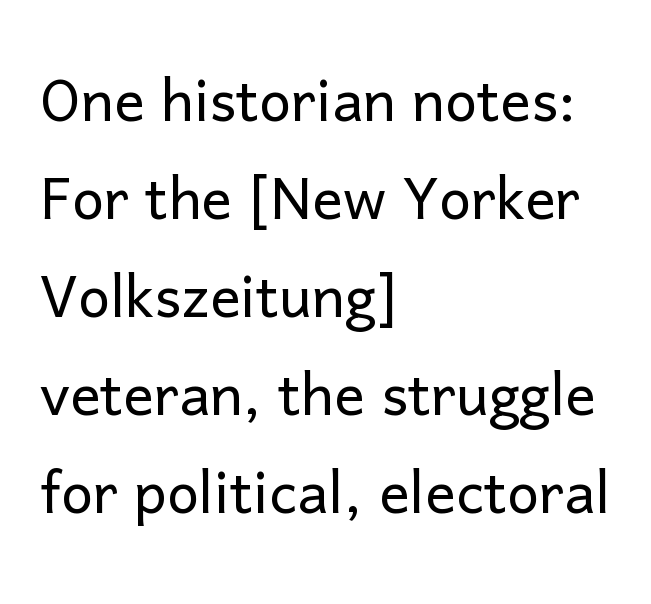
The image shows 76 px light sans-serif type, upright; set left-aligned, normal line spacing (1.29x), normal letter spacing, not underlined; low stroke contrast and a medium x-height.
